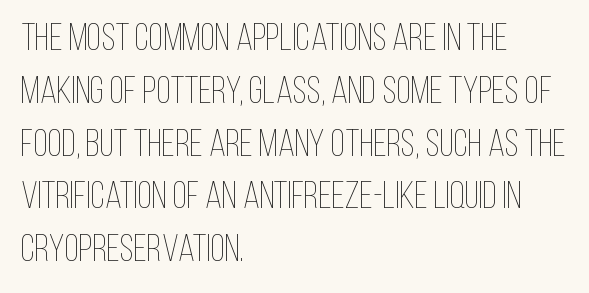
The image shows 38 px thin, condensed type, upright; set left-aligned, normal line spacing (1.39x), normal letter spacing, not underlined; low stroke contrast and a large x-height.
